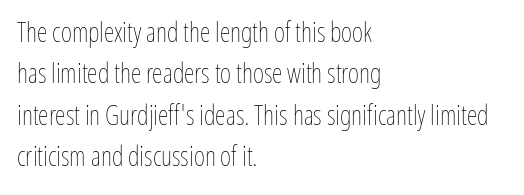
The image shows 27 px text type, upright; set left-aligned, normal line spacing (1.53x), normal letter spacing, not underlined.
